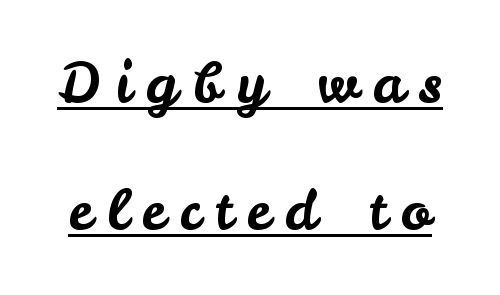
Stroke terminals: plain, sans-serif. This sample trades compactness for vertical openness between lines. Honestly, the letter spacing is so wide it's the main thing you notice. Emphasis is given by a line drawn under the lettering. The passage shown is typed in a proportional face where columns would drift.
